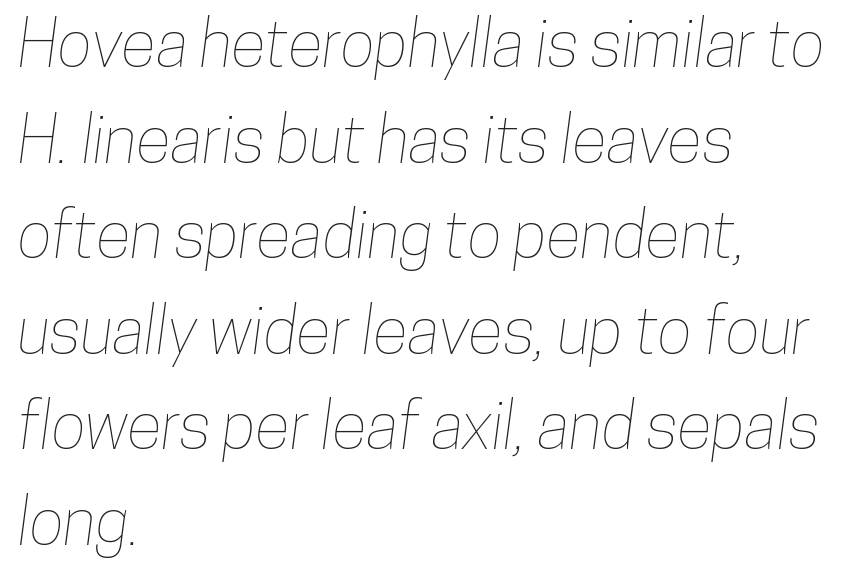
{"width": "condensed", "stroke_contrast": "low", "x_height": "medium", "monospaced": "no", "underline": "no", "align": "left", "line_spacing": "normal", "line_spacing_ratio": 1.47, "letter_spacing": "normal", "letter_spacing_em": 0.0, "glyph_px": 65}
